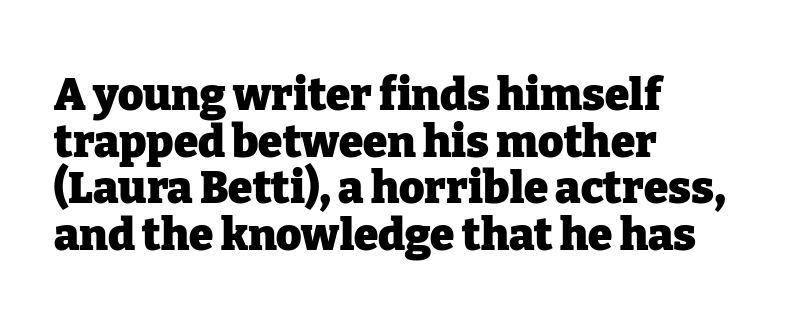
The image shows 44 px heavy serif type, upright; set left-aligned, tight line spacing (1.06x), normal letter spacing, not underlined; low stroke contrast and a medium x-height.
